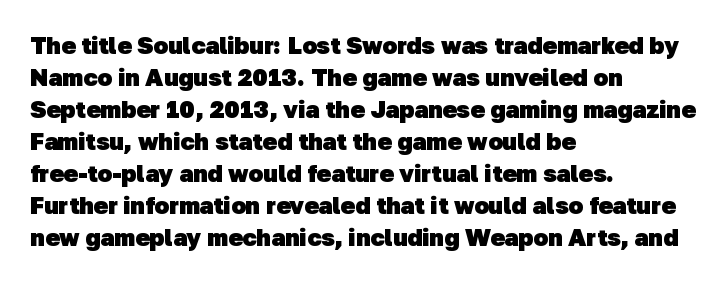
Q: Is the text bold? A: Yes.
Q: Is the text underlined? A: No.
Q: How is the paragraph aligned? A: Left-aligned.
Q: Is the spacing between letters normal or unusually wide? A: Normal.
Q: Is the spacing between lines tight, normal or loose? A: Normal.
